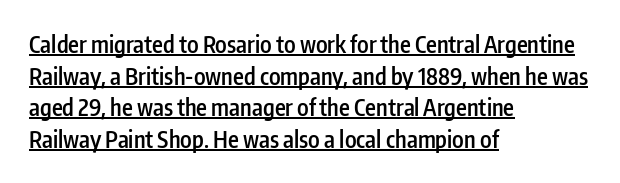
Here the glyphs are tracked normally, forming tight word shapes. This is moderately heavy type, rendered in semibold. Like a heading marked for emphasis, these lines bear an underscore. Ascenders rise straight up at ninety degrees. Casual observation: everything's shoved over to the left.
